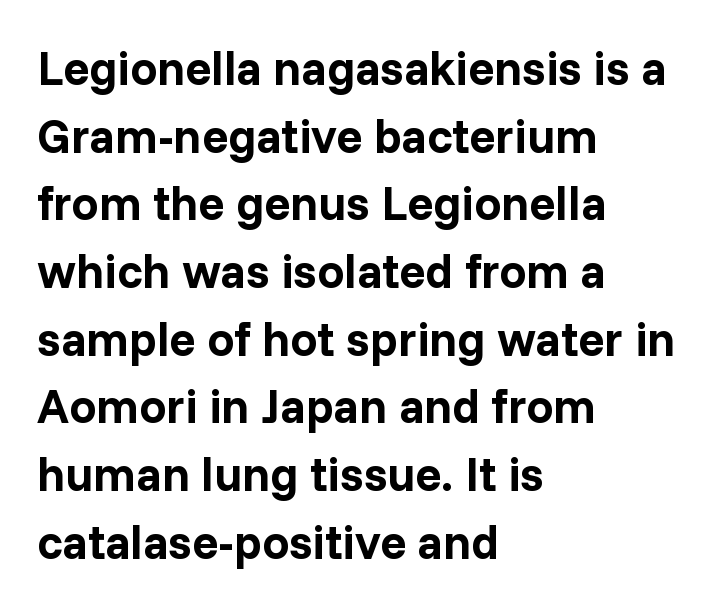
The image shows 48 px bold sans-serif type, upright; set left-aligned, normal line spacing (1.41x), normal letter spacing, not underlined; low stroke contrast and a medium x-height.
